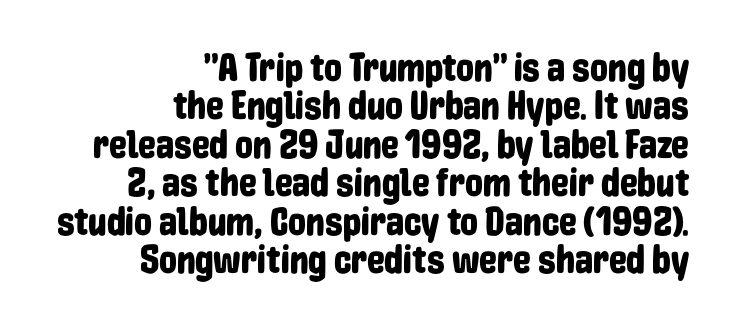
The image shows 40 px condensed sans-serif type, upright; set right-aligned, tight line spacing (0.96x), normal letter spacing, not underlined; low stroke contrast and a medium x-height.
